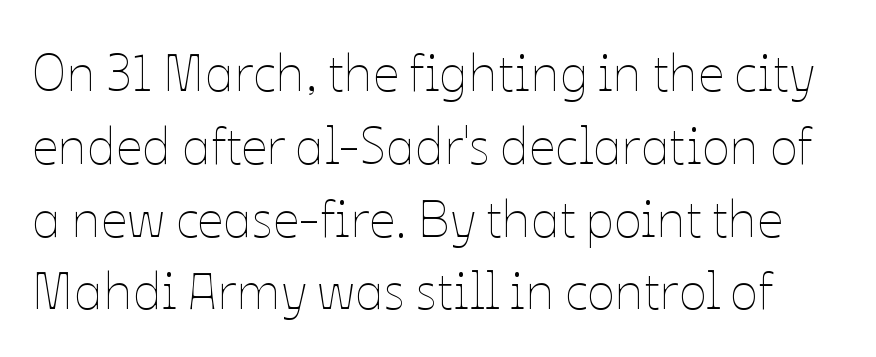
The image shows 52 px thin type, upright; set normal line spacing (1.4x), normal letter spacing, not underlined; low stroke contrast and a medium x-height.
